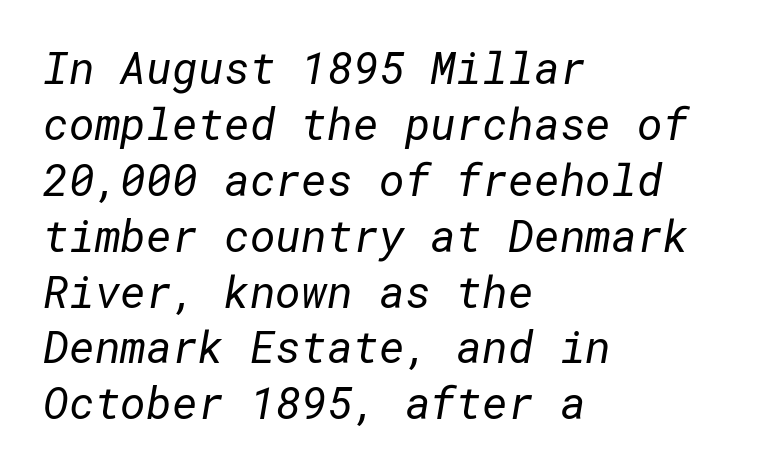
Each line starts at the same left margin while the right side varies. Is the stroke heavy? The answer is a plain regular-or-lighter. The space directly below the letters is spotless. Honestly, the letter spacing is just normal — you wouldn't notice it. Horizontal bands of white between lines are of average thickness. The designer went with a sans here, leaving each stem footless.
